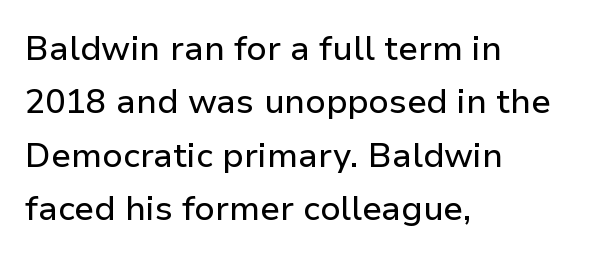
The image shows 34 px sans-serif type, upright; set left-aligned, normal line spacing (1.57x), normal letter spacing, not underlined; low stroke contrast and a medium x-height.
